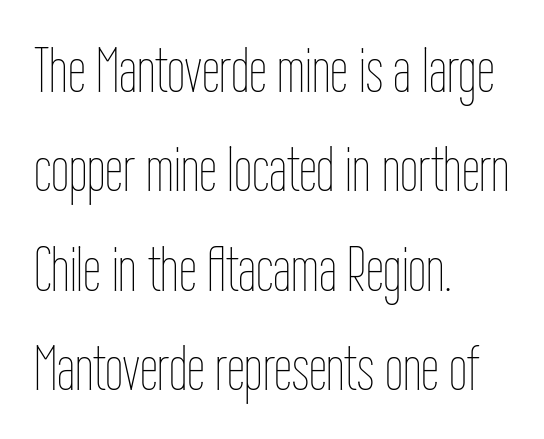
The lines sit at an ordinary, default distance from one another. The weight tops out at a normal text grade. The face used here is proportionally spaced, like ordinary book or web type. Descenders hang freely into open space. The paragraph shown leans on its left margin. Words appear dense and cohesive because spacing is normal.
